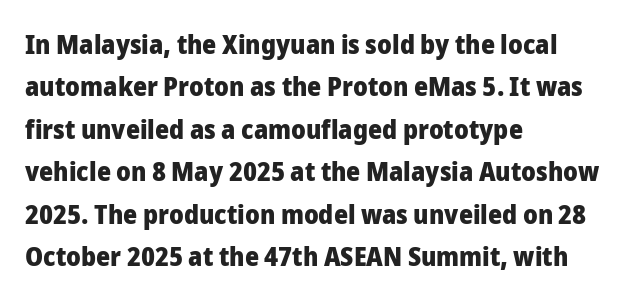
Q: Is the text bold? A: Yes.
Q: Is the text italic (slanted)? A: No, it is upright.
Q: Is the text underlined? A: No.
Q: How is the paragraph aligned? A: Left-aligned.
Q: Is the spacing between letters normal or unusually wide? A: Normal.
Q: Is the spacing between lines tight, normal or loose? A: Normal.
